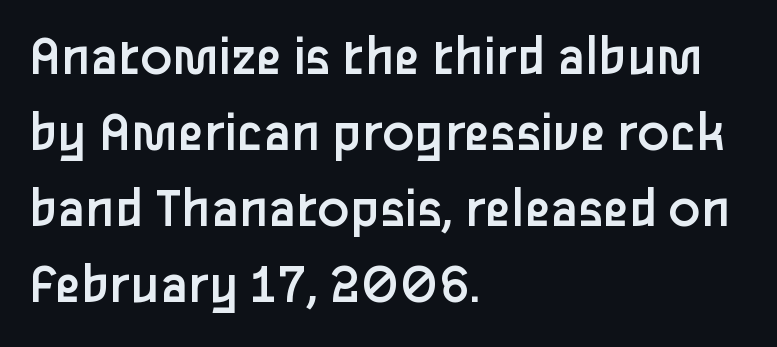
{"serif": "no", "italic": "no", "bold": "no", "weight": "regular", "width": "normal", "stroke_contrast": "low", "x_height": "medium", "monospaced": "no", "underline": "no", "align": "left", "line_spacing": "normal", "line_spacing_ratio": 1.29, "letter_spacing": "normal", "letter_spacing_em": 0.0, "glyph_px": 59}
